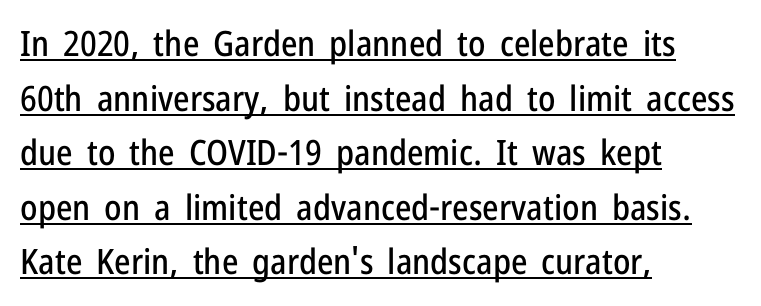
{"serif": "no", "italic": "no", "width": "condensed", "stroke_contrast": "low", "x_height": "medium", "monospaced": "no", "underline": "yes", "align": "left", "line_spacing": "normal", "line_spacing_ratio": 1.56, "letter_spacing": "normal", "letter_spacing_em": 0.0, "glyph_px": 35}
